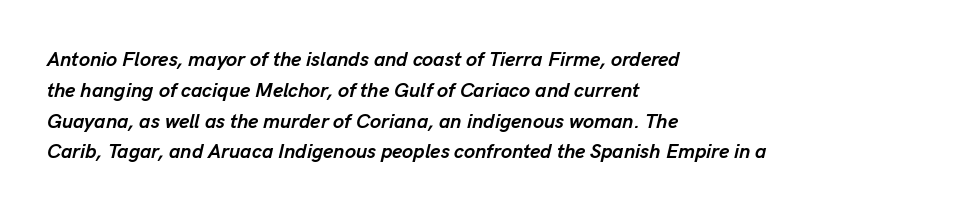
Q: Is the text bold? A: Yes.
Q: Is the text italic (slanted)? A: Yes, it leans right by about 13 degrees.
Q: Is the text underlined? A: No.
Q: How is the paragraph aligned? A: Left-aligned.
Q: Is the spacing between letters normal or unusually wide? A: Normal.
Q: Is the spacing between lines tight, normal or loose? A: Normal.
